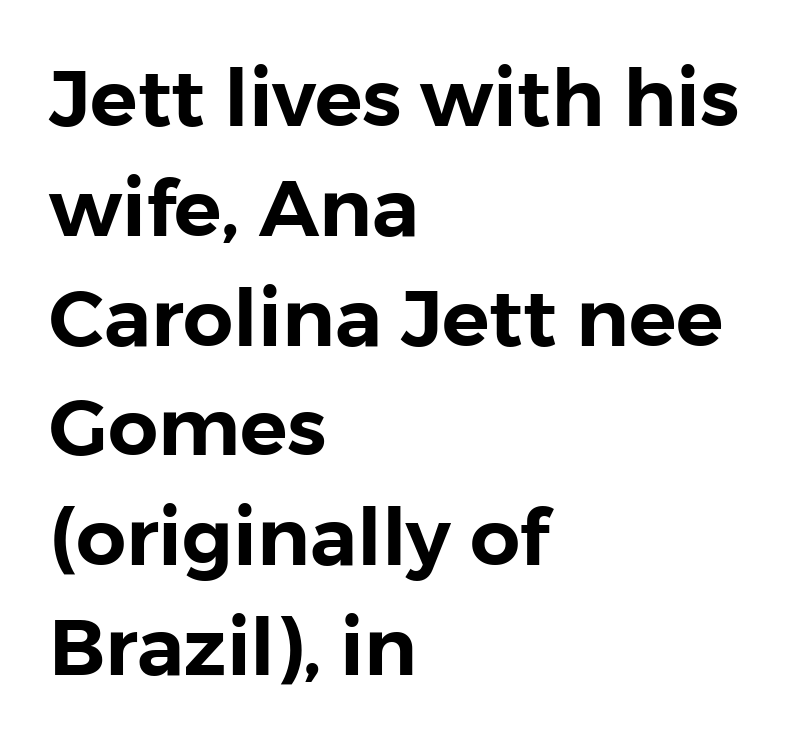
Q: Is the text italic (slanted)? A: No, it is upright.
Q: Is the typeface a serif or a sans-serif typeface? A: Sans-serif.
Q: Is the text underlined? A: No.
Q: How is the paragraph aligned? A: Left-aligned.
Q: Is the spacing between letters normal or unusually wide? A: Normal.
Q: Is the spacing between lines tight, normal or loose? A: Normal.
Q: Width (condensed, normal, or wide)? A: Normal.
Q: Stroke contrast? A: Low.
Q: x-height? A: Medium.
Q: Monospaced? A: No.
